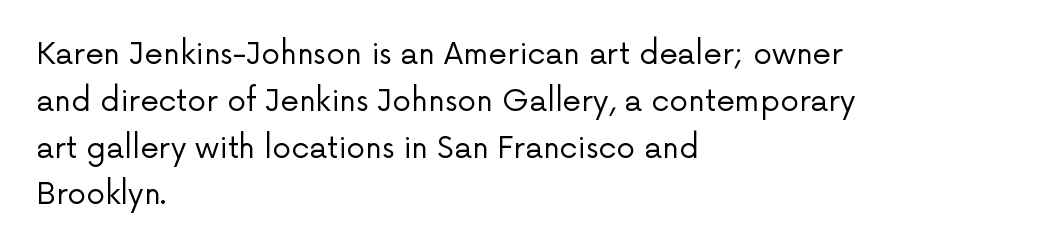
The image shows 30 px regular-weight sans-serif type, upright; set left-aligned, normal line spacing (1.56x), normal letter spacing, not underlined; low stroke contrast and a medium x-height.
